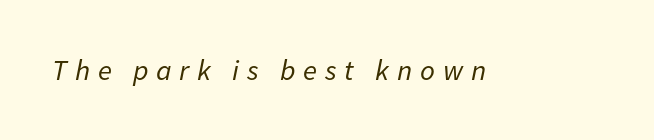
Q: Is the text bold? A: No.
Q: Is the text italic (slanted)? A: Yes, it leans right by about 11 degrees.
Q: Is the text underlined? A: No.
Q: Is the spacing between letters normal or unusually wide? A: Unusually wide.
Q: Width (condensed, normal, or wide)? A: Normal.
Q: Stroke contrast? A: Low.
Q: x-height? A: Medium.
Q: Monospaced? A: No.
